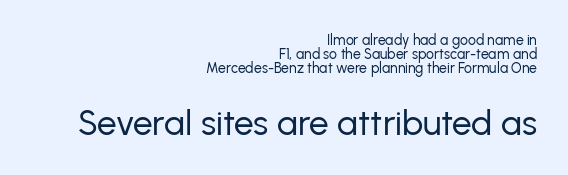
Q: Is the text bold? A: No.
Q: Is the text italic (slanted)? A: No, it is upright.
Q: Is the typeface a serif or a sans-serif typeface? A: Sans-serif.
Q: Is the text underlined? A: No.
Q: How is the paragraph aligned? A: Right-aligned.
Q: Is the spacing between letters normal or unusually wide? A: Normal.
Q: Is the spacing between lines tight, normal or loose? A: Tight.
Q: Which block of text is set in a larger size, the first (top) or the second (bottom)? A: The second (bottom) one.
Q: Width (condensed, normal, or wide)? A: Normal.
Q: Stroke contrast? A: Low.
Q: x-height? A: Medium.
Q: Monospaced? A: No.
